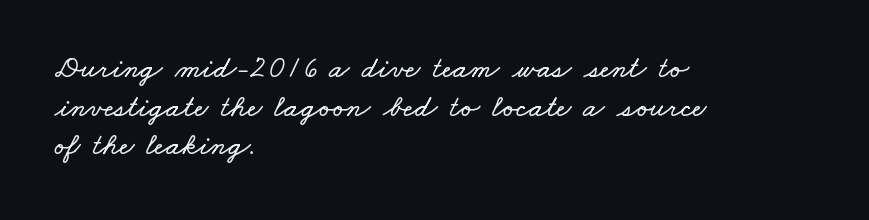
The image shows 31 px wide type; set left-aligned, normal line spacing (1.25x), normal letter spacing, not underlined; low stroke contrast and a small x-height.
